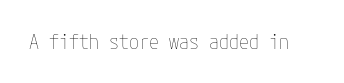
{"italic": "no", "bold": "no", "underline": "no", "letter_spacing": "normal", "letter_spacing_em": 0.0, "glyph_px": 20}
